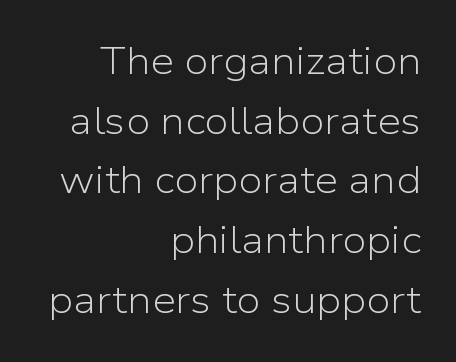
Q: Is the text bold? A: No.
Q: Is the text italic (slanted)? A: No, it is upright.
Q: Is the typeface a serif or a sans-serif typeface? A: Sans-serif.
Q: Is the text underlined? A: No.
Q: How is the paragraph aligned? A: Right-aligned.
Q: Is the spacing between letters normal or unusually wide? A: Normal.
Q: Is the spacing between lines tight, normal or loose? A: Normal.
Q: Width (condensed, normal, or wide)? A: Normal.
Q: Stroke contrast? A: Low.
Q: x-height? A: Medium.
Q: Monospaced? A: No.
